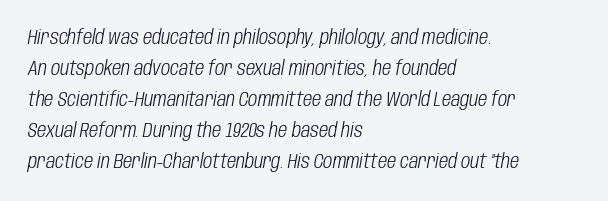
Q: Is the text bold? A: No.
Q: Is the text italic (slanted)? A: Yes, it leans right by about 10 degrees.
Q: Is the text underlined? A: No.
Q: How is the paragraph aligned? A: Left-aligned.
Q: Is the spacing between letters normal or unusually wide? A: Normal.
Q: Is the spacing between lines tight, normal or loose? A: Normal.
